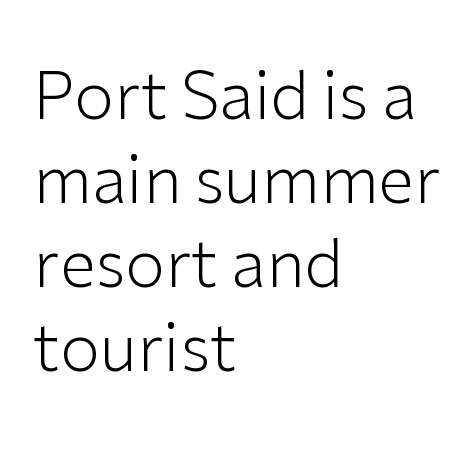
The image shows 65 px light sans-serif type, upright; set left-aligned, normal line spacing (1.29x), normal letter spacing, not underlined; low stroke contrast and a medium x-height.
